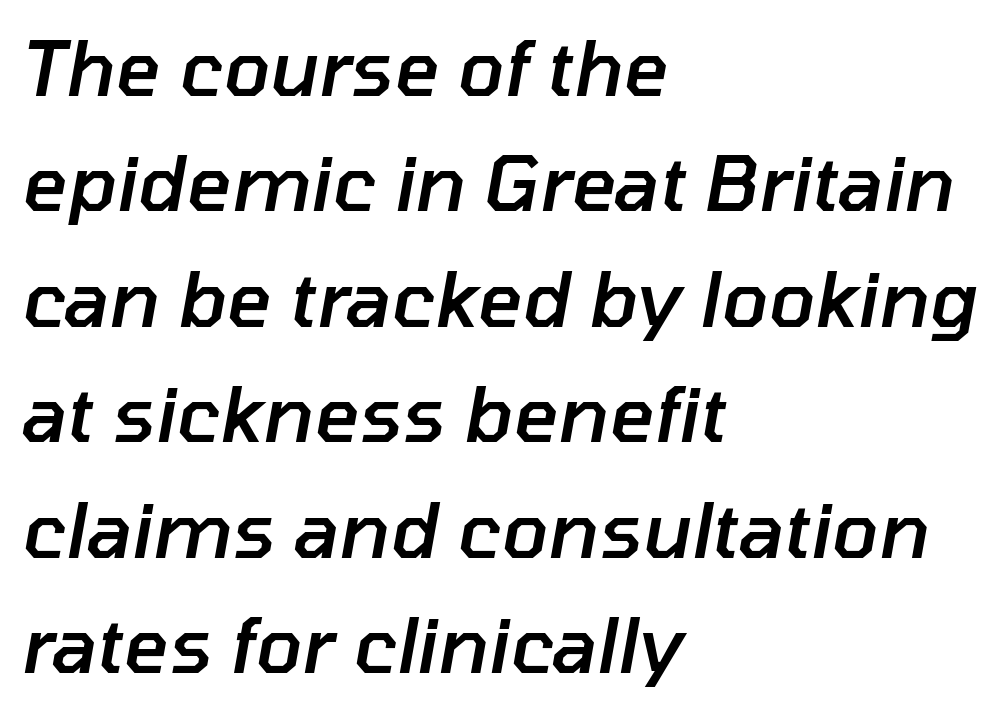
{"italic": "yes", "lean": "right", "slant_degrees": 10, "bold": "semi", "weight": "semibold", "width": "normal", "stroke_contrast": "low", "x_height": "medium", "monospaced": "no", "underline": "no", "align": "left", "line_spacing": "normal", "line_spacing_ratio": 1.5, "letter_spacing": "normal", "letter_spacing_em": 0.0, "glyph_px": 77}
